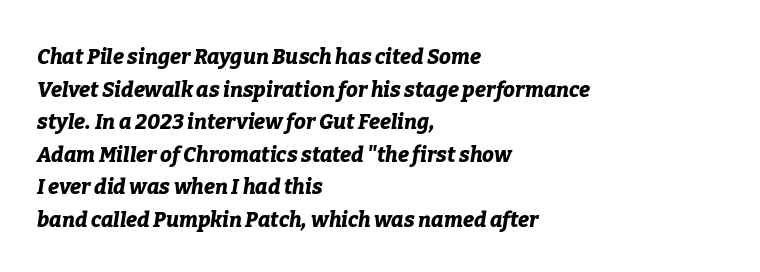
The tracking reads as untouched default to a designer's eye. The face used here has a pronounced slope to its letters. Caption: bold face, heavy strokes. Evenly set lines give the paragraph a standard silhouette. The paragraph shown leans on its left margin. Glance below the letters and you will spot only blank space.
